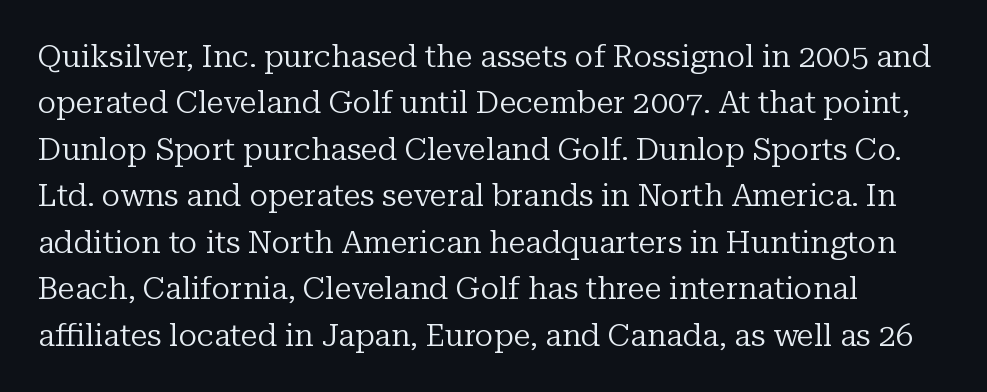
Q: Is the text bold? A: No.
Q: Is the text italic (slanted)? A: No, it is upright.
Q: Is the typeface a serif or a sans-serif typeface? A: Serif.
Q: Is the text underlined? A: No.
Q: Is the spacing between letters normal or unusually wide? A: Normal.
Q: Is the spacing between lines tight, normal or loose? A: Normal.
Q: Width (condensed, normal, or wide)? A: Normal.
Q: Stroke contrast? A: Low.
Q: x-height? A: Medium.
Q: Monospaced? A: No.
